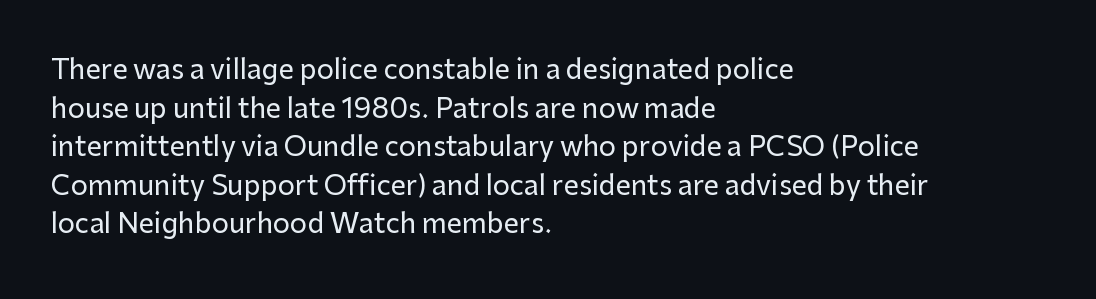
Q: Is the text italic (slanted)? A: No, it is upright.
Q: Is the text underlined? A: No.
Q: How is the paragraph aligned? A: Left-aligned.
Q: Is the spacing between letters normal or unusually wide? A: Normal.
Q: Is the spacing between lines tight, normal or loose? A: Normal.
